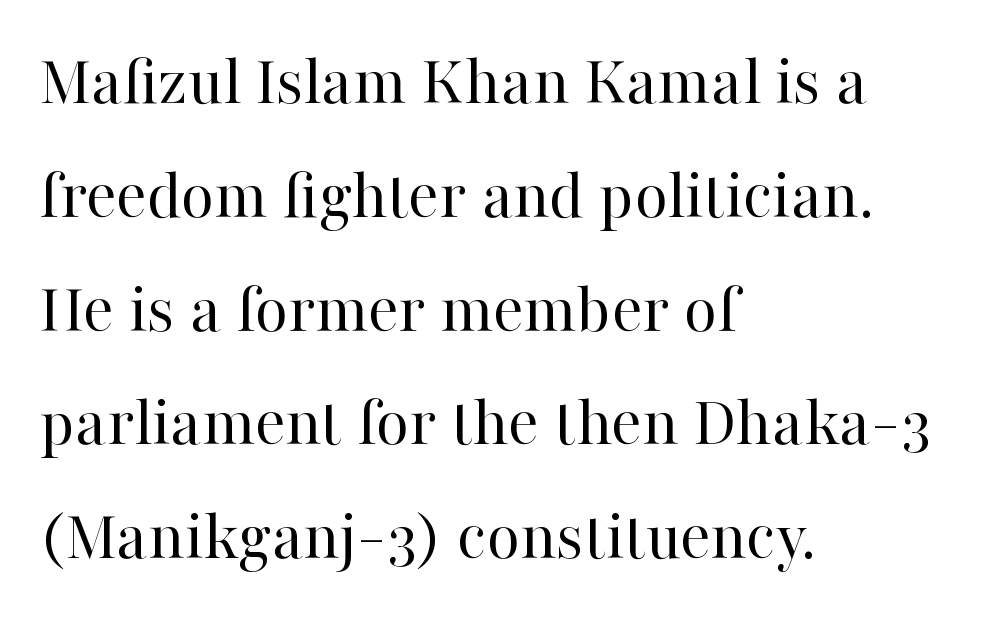
{"serif": "yes", "italic": "no", "bold": "no", "weight": "regular", "width": "normal", "stroke_contrast": "high", "x_height": "medium", "monospaced": "no", "underline": "no", "align": "left", "line_spacing": "normal", "line_spacing_ratio": 1.58, "letter_spacing": "normal", "letter_spacing_em": 0.0, "glyph_px": 72}
